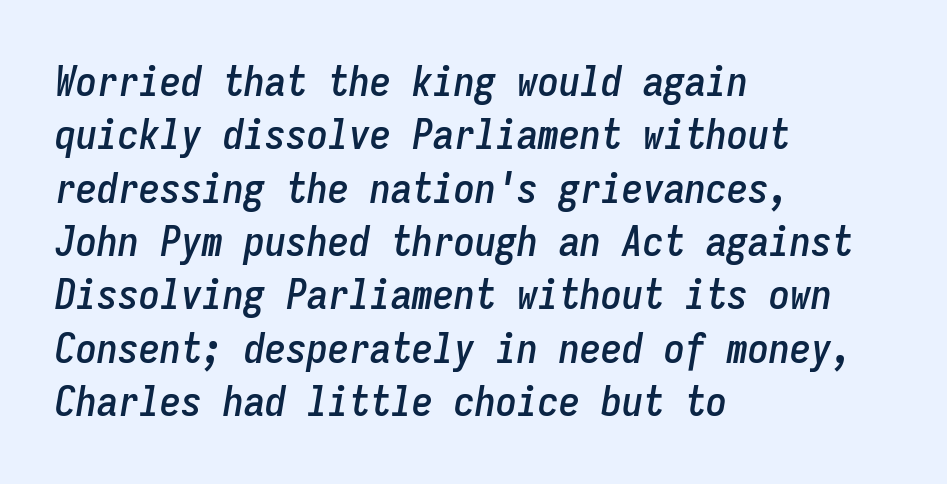
Q: Is the text italic (slanted)? A: Yes, it leans right by about 9 degrees.
Q: Is the text underlined? A: No.
Q: How is the paragraph aligned? A: Left-aligned.
Q: Is the spacing between letters normal or unusually wide? A: Normal.
Q: Is the spacing between lines tight, normal or loose? A: Normal.
Q: Width (condensed, normal, or wide)? A: Condensed.
Q: Stroke contrast? A: Low.
Q: x-height? A: Medium.
Q: Monospaced? A: Yes.
